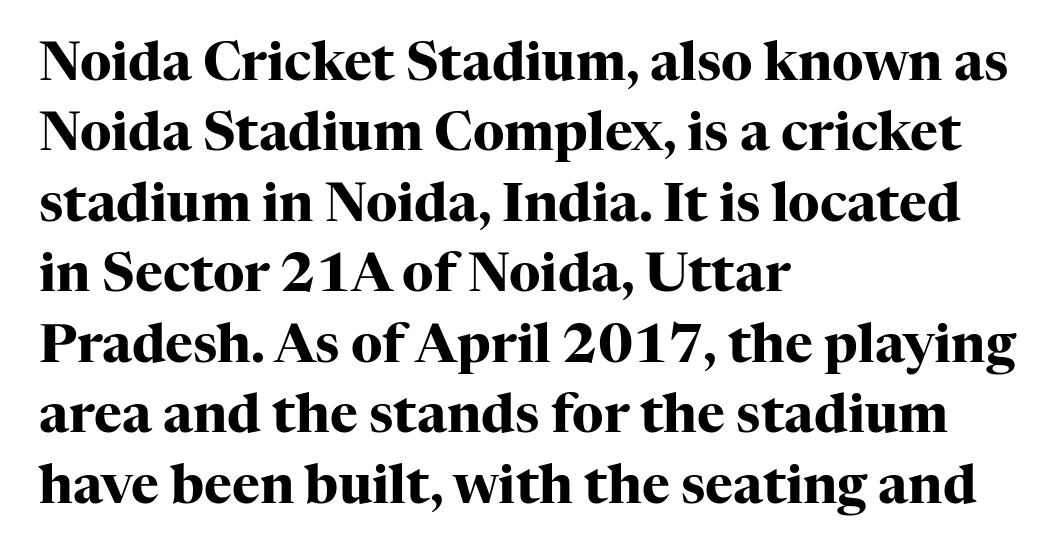
Varying glyph widths throughout — classic text-font behaviour. Notice how the passage keeps a crisp vertical edge on the left only. The passage shown stacks its lines at a standard gap. Nobody drew a line under any word here. Caption: standard tracking, unaltered.
